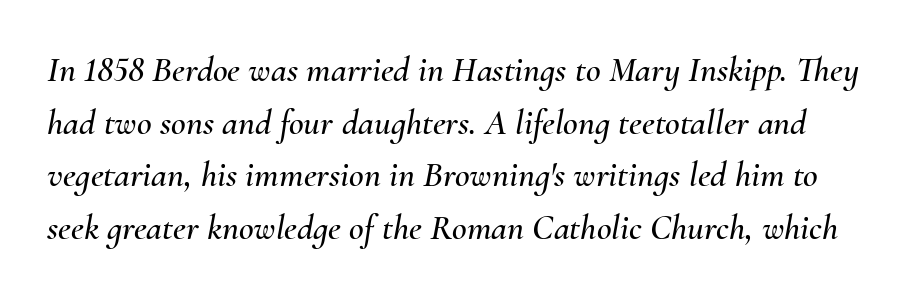
{"italic": "yes", "lean": "right", "slant_degrees": 10, "width": "normal", "stroke_contrast": "medium", "x_height": "small", "monospaced": "no", "underline": "no", "line_spacing": "normal", "line_spacing_ratio": 1.46, "letter_spacing": "normal", "letter_spacing_em": 0.0, "glyph_px": 36}
